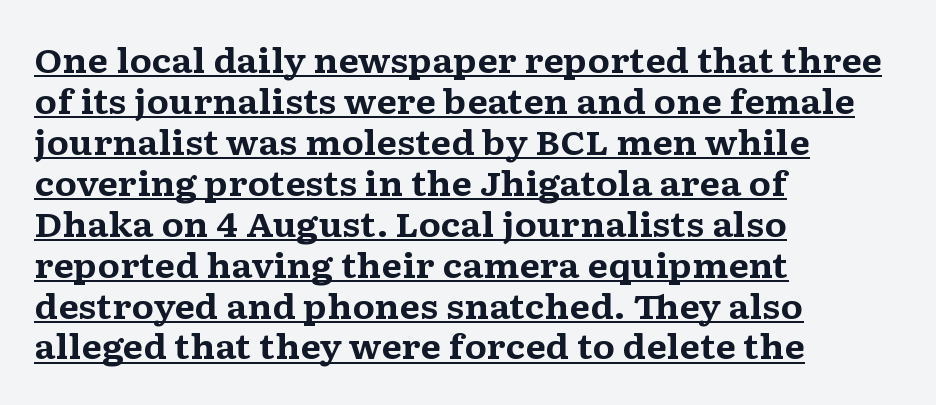
{"serif": "yes", "italic": "no", "bold": "yes", "weight": "bold", "width": "wide", "stroke_contrast": "medium", "x_height": "medium", "monospaced": "no", "underline": "yes", "align": "left", "line_spacing_ratio": 1.24, "letter_spacing": "normal", "letter_spacing_em": 0.0, "glyph_px": 33}
